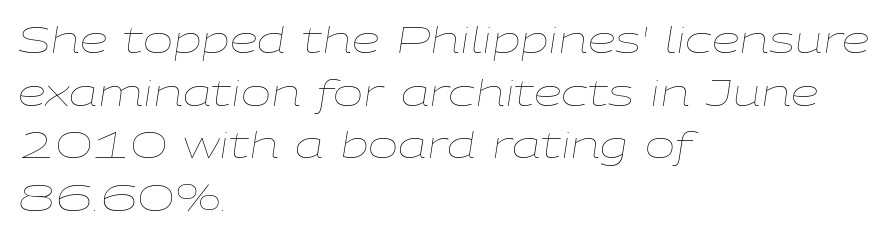
{"italic": "yes", "lean": "right", "slant_degrees": 9, "bold": "no", "weight": "thin", "width": "wide", "stroke_contrast": "low", "x_height": "medium", "monospaced": "no", "underline": "no", "align": "left", "line_spacing": "normal", "line_spacing_ratio": 1.46, "letter_spacing": "normal", "letter_spacing_em": 0.0, "glyph_px": 36}
